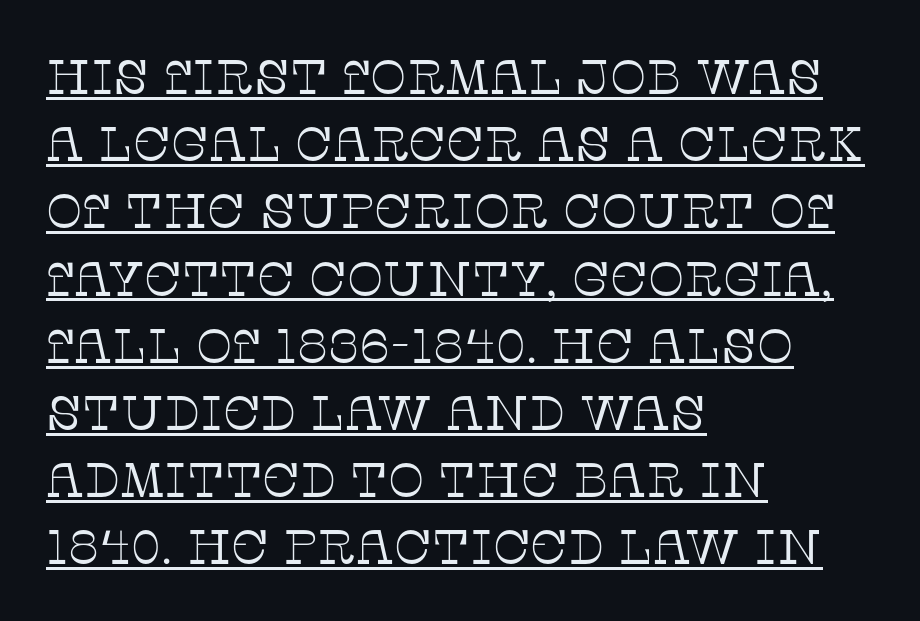
{"serif": "yes", "italic": "no", "bold": "no", "weight": "thin", "width": "normal", "stroke_contrast": "low", "x_height": "large", "monospaced": "no", "underline": "yes", "align": "left", "line_spacing": "normal", "line_spacing_ratio": 1.4, "letter_spacing": "normal", "letter_spacing_em": 0.0, "glyph_px": 48}
